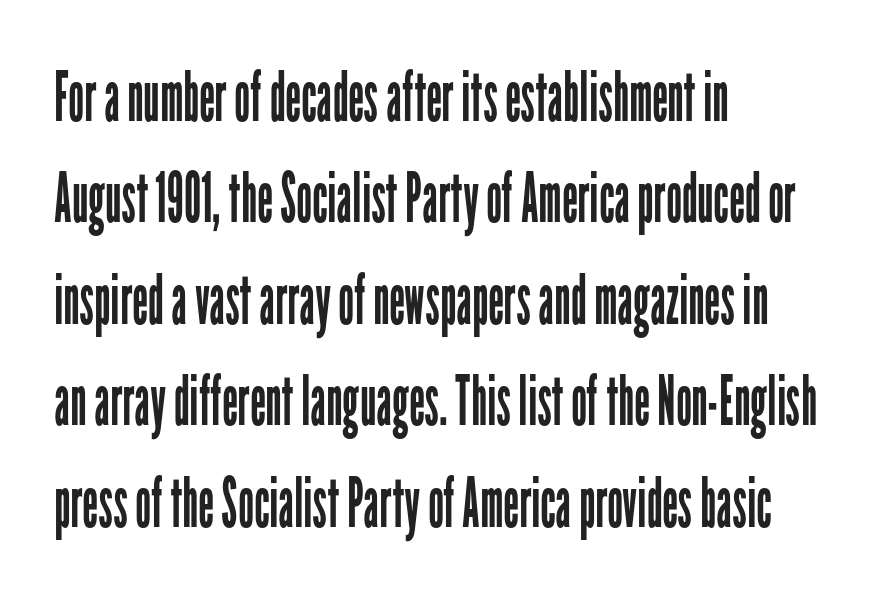
The image shows 70 px regular-weight, condensed sans-serif type, upright; set left-aligned, normal line spacing (1.45x), normal letter spacing, not underlined; low stroke contrast and a medium x-height.
